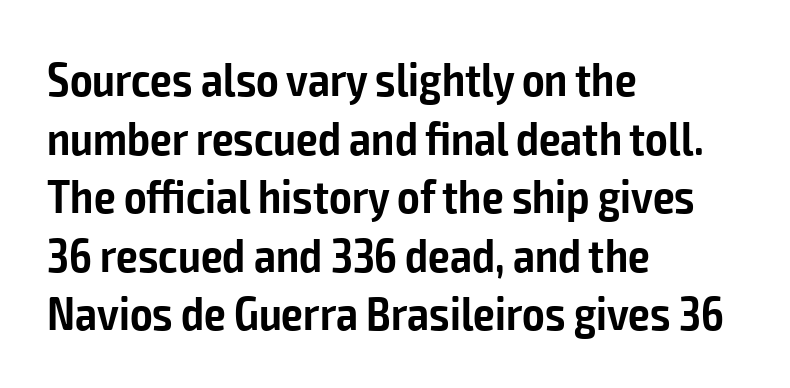
The image shows 48 px semibold, condensed sans-serif type, upright; set left-aligned, line spacing 1.22x, normal letter spacing, not underlined; low stroke contrast and a medium x-height.
